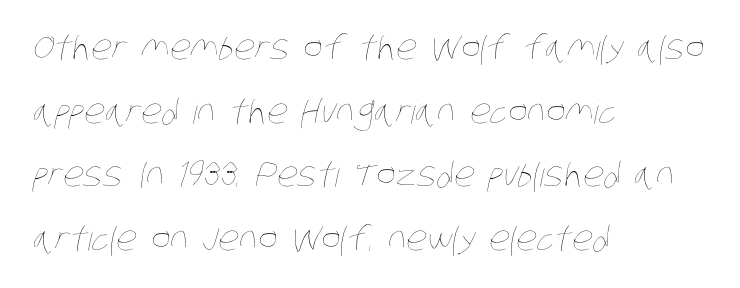
Q: Is the text bold? A: No.
Q: Is the text underlined? A: No.
Q: How is the paragraph aligned? A: Left-aligned.
Q: Is the spacing between letters normal or unusually wide? A: Normal.
Q: Is the spacing between lines tight, normal or loose? A: Loose.
Q: Width (condensed, normal, or wide)? A: Condensed.
Q: Stroke contrast? A: Low.
Q: x-height? A: Large.
Q: Monospaced? A: No.
